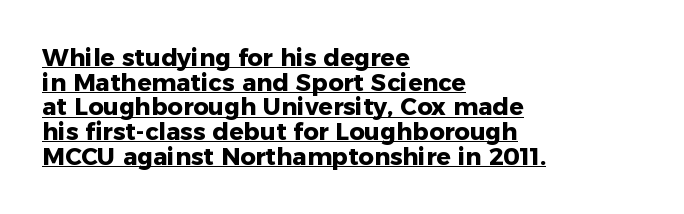
{"italic": "no", "bold": "yes", "underline": "yes", "align": "left", "line_spacing": "tight", "line_spacing_ratio": 1.03, "letter_spacing": "normal", "letter_spacing_em": 0.0, "glyph_px": 24}
